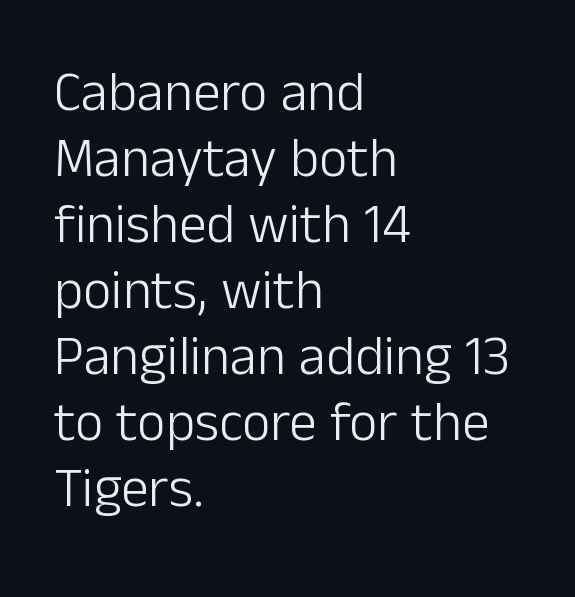
{"serif": "no", "italic": "no", "bold": "no", "weight": "light", "width": "normal", "stroke_contrast": "low", "x_height": "medium", "monospaced": "no", "underline": "no", "align": "left", "line_spacing_ratio": 1.2, "letter_spacing": "normal", "letter_spacing_em": 0.0, "glyph_px": 55}
